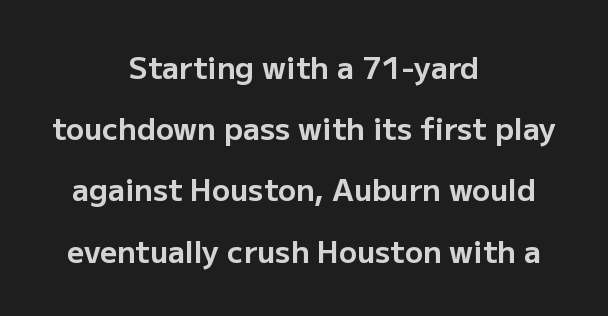
{"serif": "no", "italic": "no", "bold": "yes", "weight": "bold", "width": "normal", "stroke_contrast": "low", "x_height": "medium", "monospaced": "no", "underline": "no", "align": "center", "line_spacing": "loose", "line_spacing_ratio": 2.04, "letter_spacing": "normal", "letter_spacing_em": 0.0, "glyph_px": 30}
